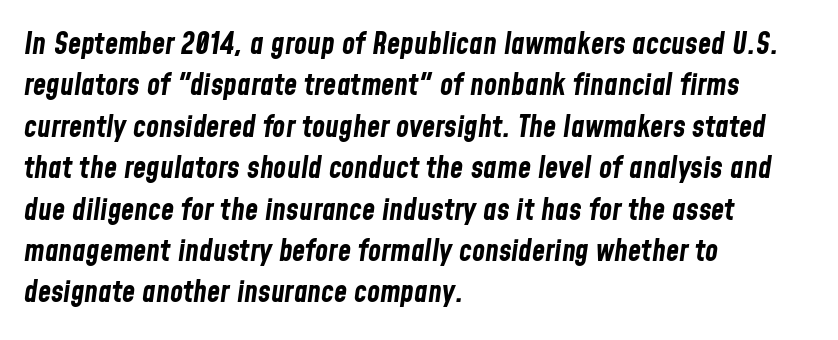
The image shows 30 px bold, condensed type, italic (leaning right); set left-aligned, normal line spacing (1.38x), normal letter spacing, not underlined; low stroke contrast and a medium x-height.
